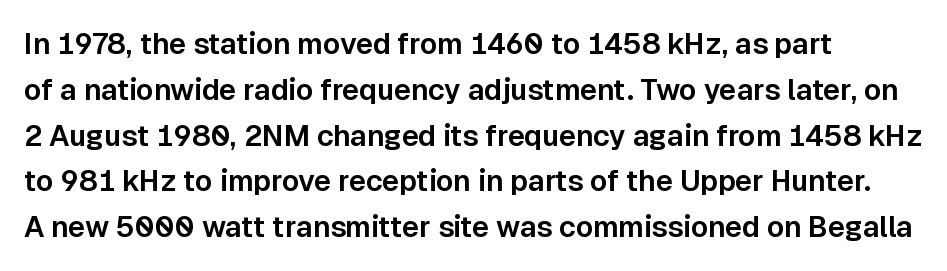
{"serif": "no", "italic": "no", "width": "normal", "stroke_contrast": "low", "x_height": "medium", "monospaced": "no", "underline": "no", "align": "left", "line_spacing": "normal", "line_spacing_ratio": 1.58, "letter_spacing": "normal", "letter_spacing_em": 0.0, "glyph_px": 29}
